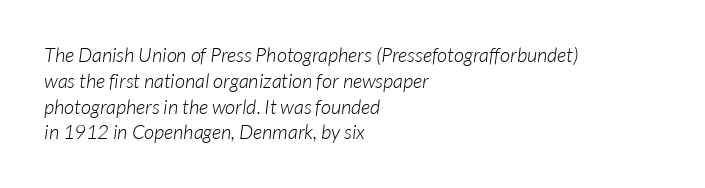
{"bold": "no", "underline": "no", "align": "left", "line_spacing": "normal", "line_spacing_ratio": 1.29, "letter_spacing": "normal", "letter_spacing_em": 0.0, "glyph_px": 20}
